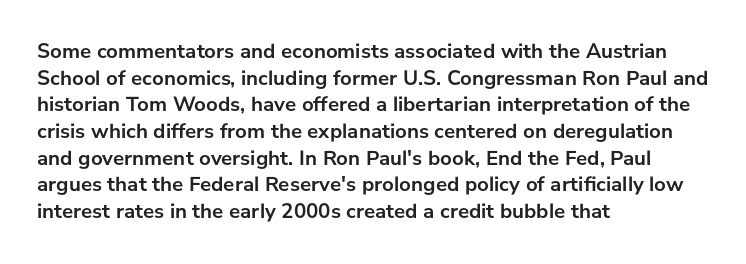
{"italic": "no", "bold": "yes", "underline": "no", "align": "left", "line_spacing": "normal", "line_spacing_ratio": 1.27, "letter_spacing": "normal", "letter_spacing_em": 0.0, "glyph_px": 21}
